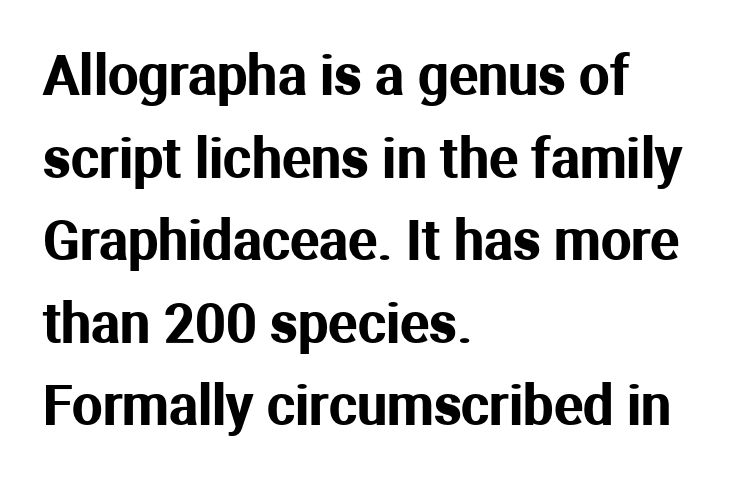
Q: Is the text italic (slanted)? A: No, it is upright.
Q: Is the typeface a serif or a sans-serif typeface? A: Sans-serif.
Q: Is the text underlined? A: No.
Q: How is the paragraph aligned? A: Left-aligned.
Q: Is the spacing between letters normal or unusually wide? A: Normal.
Q: Is the spacing between lines tight, normal or loose? A: Normal.
Q: Width (condensed, normal, or wide)? A: Normal.
Q: Stroke contrast? A: Medium.
Q: x-height? A: Medium.
Q: Monospaced? A: No.
